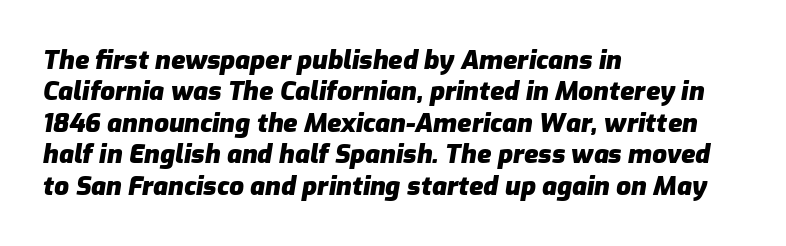
Descenders hang freely into open space. The strokes are fattened all the way to bold. Observe the ordinary spacing: letters are neighbours, not strangers. Is the block centered? No — it sits flush against the left margin. Notice how the stems are inclined rather than vertical — that's the hallmark of italics.
